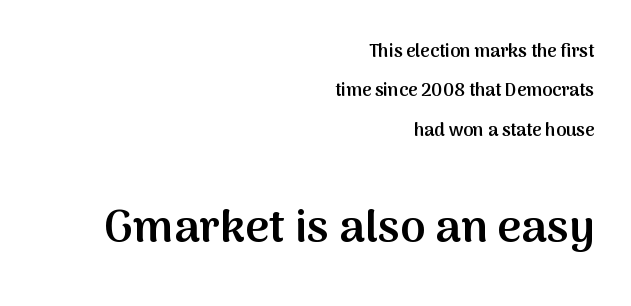
Q: Is the text bold? A: Semi-bold.
Q: Is the text italic (slanted)? A: No, it is upright.
Q: Is the typeface a serif or a sans-serif typeface? A: Sans-serif.
Q: Is the text underlined? A: No.
Q: How is the paragraph aligned? A: Right-aligned.
Q: Is the spacing between letters normal or unusually wide? A: Normal.
Q: Is the spacing between lines tight, normal or loose? A: Loose.
Q: Which block of text is set in a larger size, the first (top) or the second (bottom)? A: The second (bottom) one.
Q: Width (condensed, normal, or wide)? A: Normal.
Q: Stroke contrast? A: Medium.
Q: x-height? A: Medium.
Q: Monospaced? A: No.
